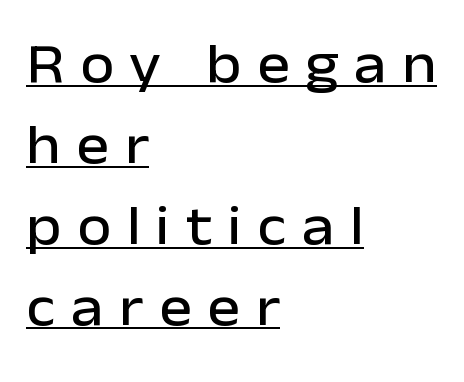
{"serif": "no", "italic": "no", "width": "normal", "stroke_contrast": "low", "x_height": "medium", "monospaced": "no", "underline": "yes", "align": "left", "line_spacing": "normal", "line_spacing_ratio": 1.47, "letter_spacing": "wide", "letter_spacing_em": 0.29, "glyph_px": 55}
